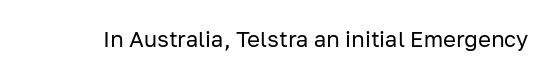
The image shows 22 px text type, upright; set normal letter spacing, not underlined.
